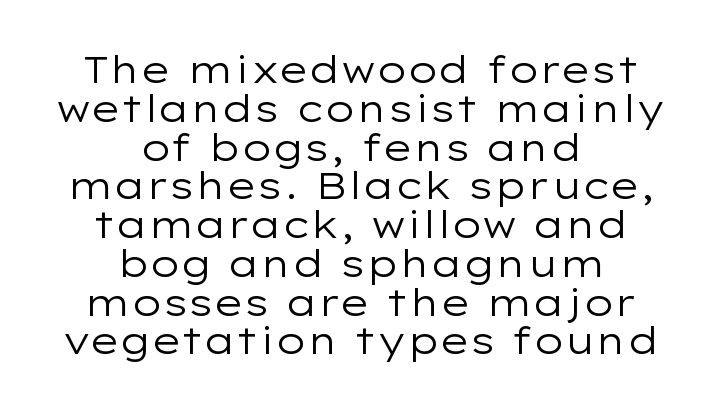
The image shows 38 px regular-weight, wide sans-serif type, upright; set centered, tight line spacing (1.02x), normal letter spacing, not underlined; low stroke contrast and a medium x-height.
